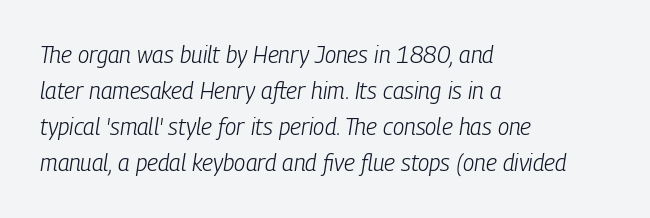
Q: Is the text bold? A: No.
Q: Is the text italic (slanted)? A: Yes, it leans right by about 9 degrees.
Q: Is the text underlined? A: No.
Q: How is the paragraph aligned? A: Left-aligned.
Q: Is the spacing between letters normal or unusually wide? A: Normal.
Q: Is the spacing between lines tight, normal or loose? A: Normal.
